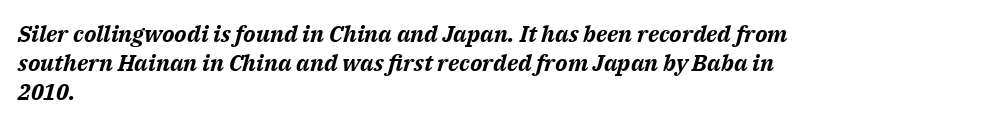
Notice how the stems are inclined rather than vertical — that's the hallmark of italics. The rows are spaced the way most documents space them. Thick stems and heavy bowls — unmistakably bold. Casual observation: everything's shoved over to the left.
